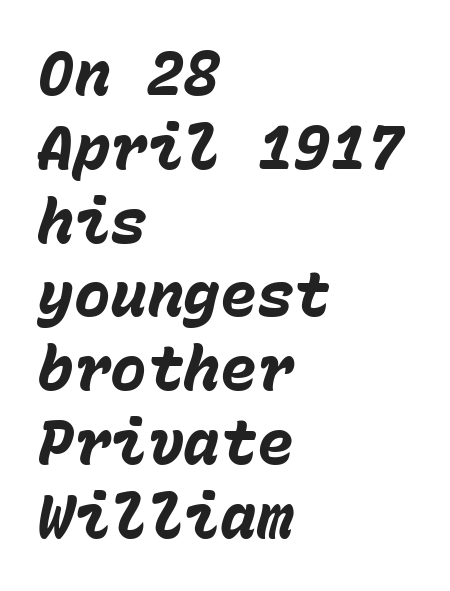
{"italic": "yes", "lean": "right", "slant_degrees": 15, "bold": "yes", "weight": "heavy", "width": "normal", "stroke_contrast": "low", "x_height": "medium", "monospaced": "yes", "underline": "no", "align": "left", "line_spacing_ratio": 1.21, "letter_spacing": "normal", "letter_spacing_em": 0.0, "glyph_px": 61}
